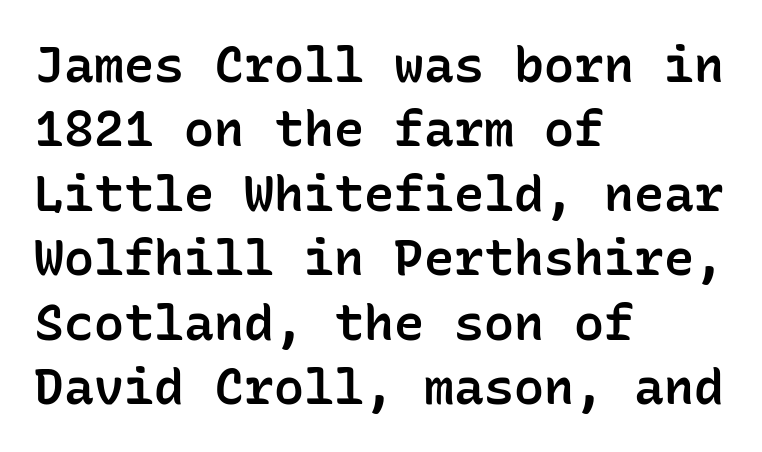
Whoever set this chose a conventional vertical rhythm. Words appear dense and cohesive because spacing is normal. This rendering features lettering with no underline. Monospaced: the letters line up in strict vertical columns. Unlike a traditional serif, this face leaves its strokes unadorned.
